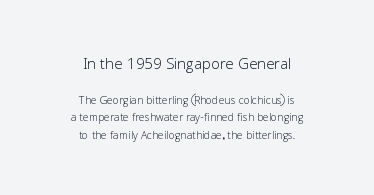
The image shows 20 px text type, upright; set centered, line spacing 1.22x, normal letter spacing, not underlined; the first (top) block is 1.43x larger.
